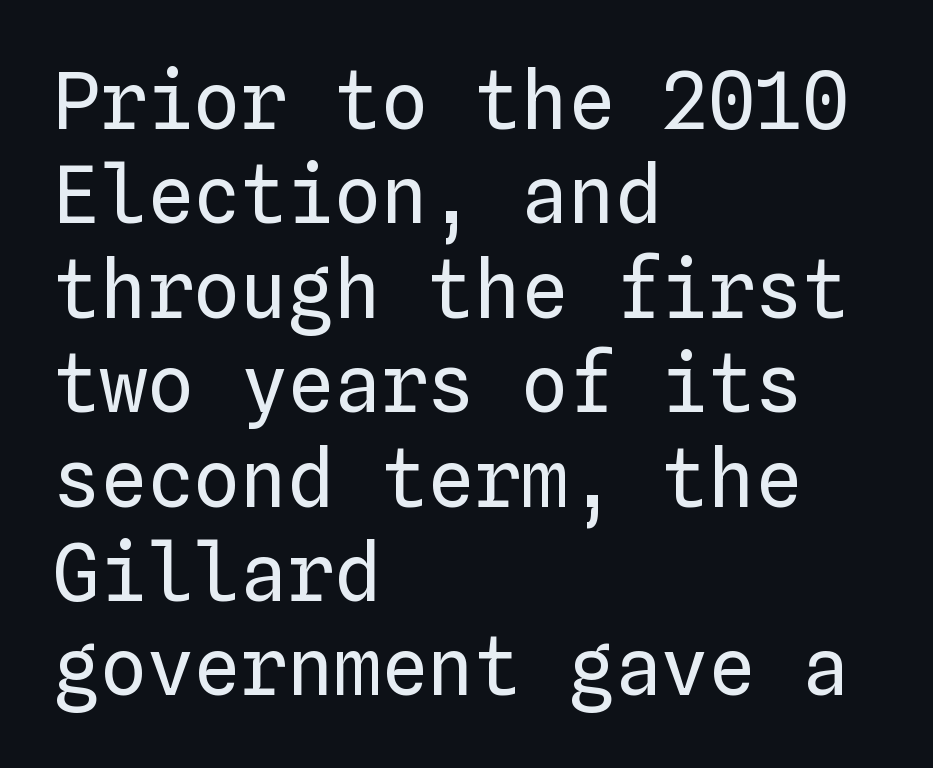
{"italic": "no", "bold": "no", "weight": "regular", "width": "normal", "stroke_contrast": "low", "x_height": "medium", "monospaced": "yes", "underline": "no", "align": "left", "line_spacing_ratio": 1.21, "letter_spacing": "normal", "letter_spacing_em": 0.0, "glyph_px": 78}
